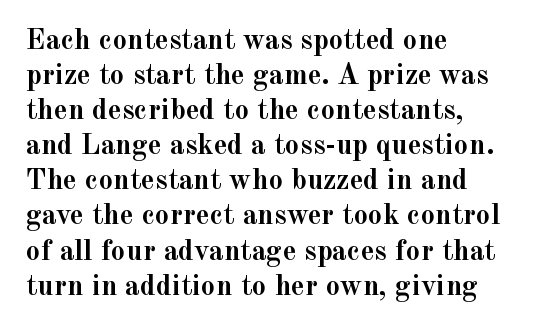
{"serif": "yes", "italic": "no", "bold": "yes", "weight": "semibold", "width": "normal", "x_height": "small", "monospaced": "no", "underline": "no", "align": "left", "line_spacing_ratio": 1.21, "letter_spacing": "normal", "letter_spacing_em": 0.0, "glyph_px": 29}
